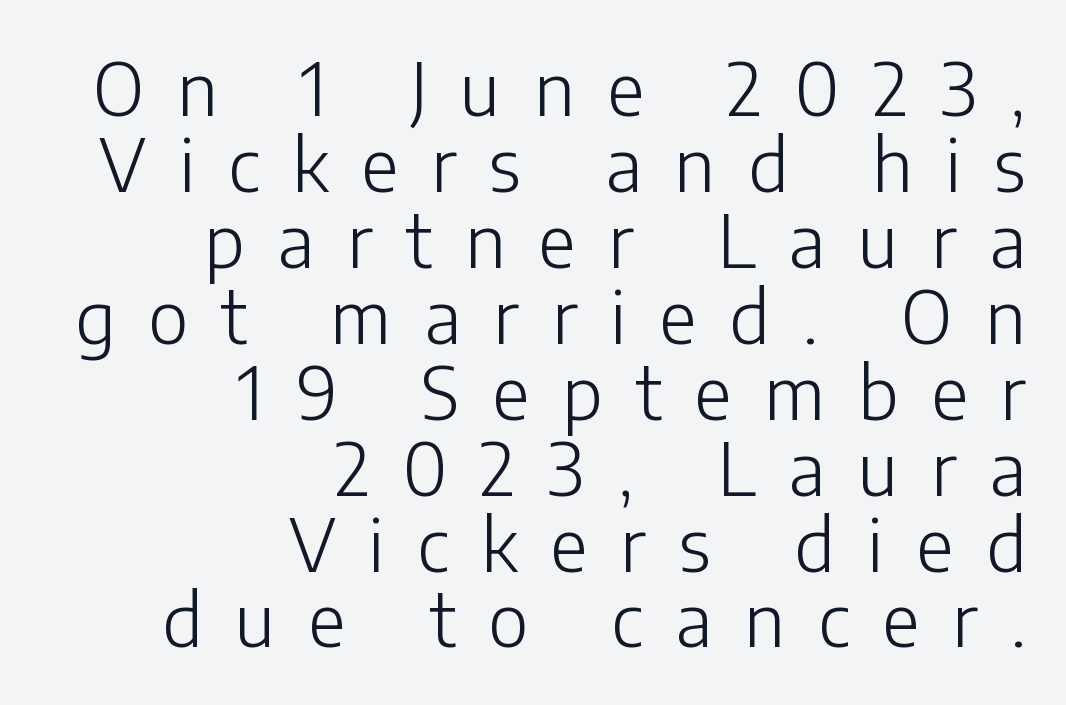
The image shows 73 px light sans-serif type, upright; set right-aligned, tight line spacing (1.04x), unusually wide letter spacing (+0.45 em), not underlined; low stroke contrast and a medium x-height.
